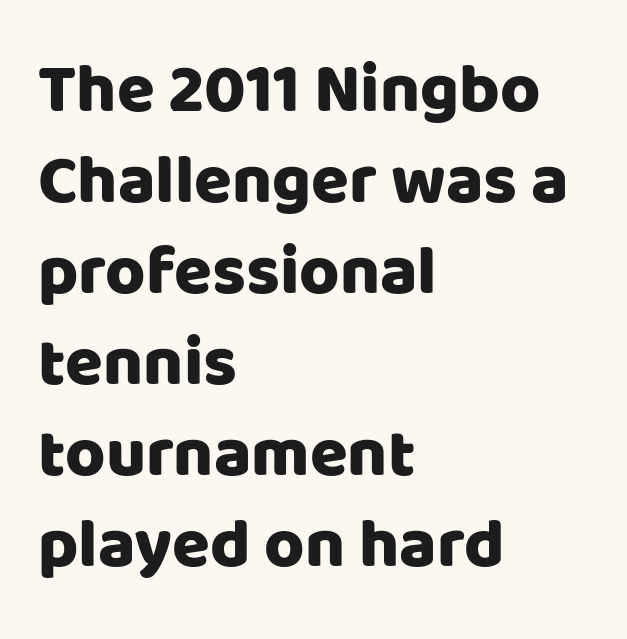
Q: Is the text italic (slanted)? A: No, it is upright.
Q: Is the typeface a serif or a sans-serif typeface? A: Sans-serif.
Q: Is the text underlined? A: No.
Q: How is the paragraph aligned? A: Left-aligned.
Q: Is the spacing between letters normal or unusually wide? A: Normal.
Q: Is the spacing between lines tight, normal or loose? A: Normal.
Q: Width (condensed, normal, or wide)? A: Normal.
Q: Stroke contrast? A: Low.
Q: x-height? A: Large.
Q: Monospaced? A: No.
